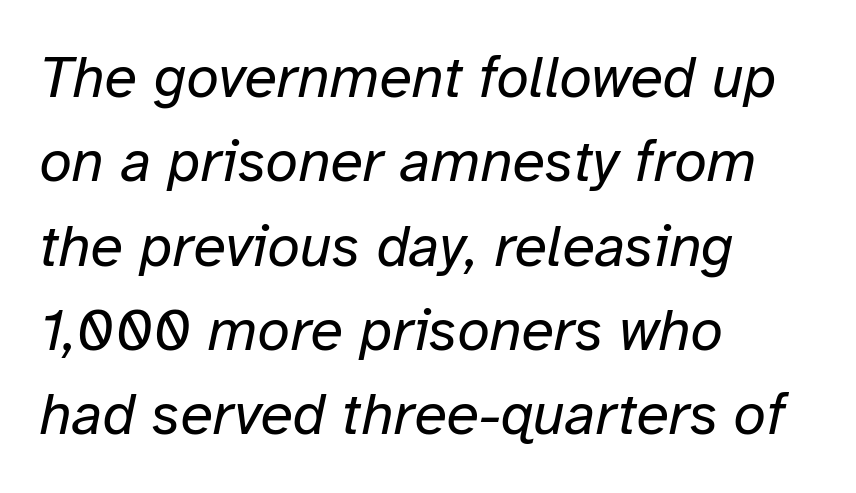
{"italic": "yes", "lean": "right", "slant_degrees": 12, "bold": "no", "weight": "regular", "width": "normal", "stroke_contrast": "low", "x_height": "medium", "monospaced": "no", "underline": "no", "align": "left", "line_spacing": "normal", "line_spacing_ratio": 1.43, "letter_spacing": "normal", "letter_spacing_em": 0.0, "glyph_px": 59}
